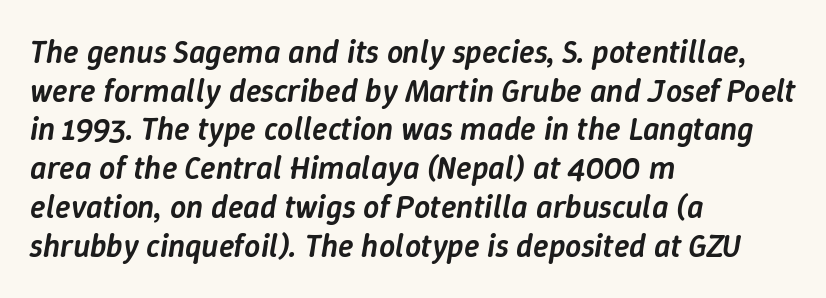
{"italic": "yes", "lean": "right", "slant_degrees": 9, "bold": "semi", "weight": "semibold", "width": "normal", "stroke_contrast": "low", "x_height": "medium", "monospaced": "no", "underline": "no", "align": "left", "line_spacing_ratio": 1.21, "letter_spacing": "normal", "letter_spacing_em": 0.0, "glyph_px": 32}
